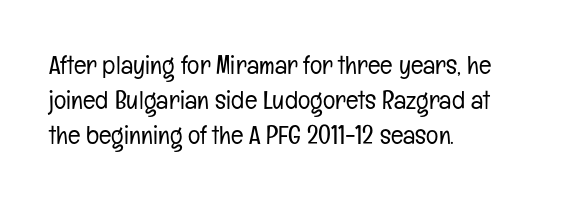
The strip under each line holds only bare page. Short note: letters normally spaced. The axis of the letterforms is exactly vertical. Line spacing here is normal. The rendering anchors every line to the left-hand side.
